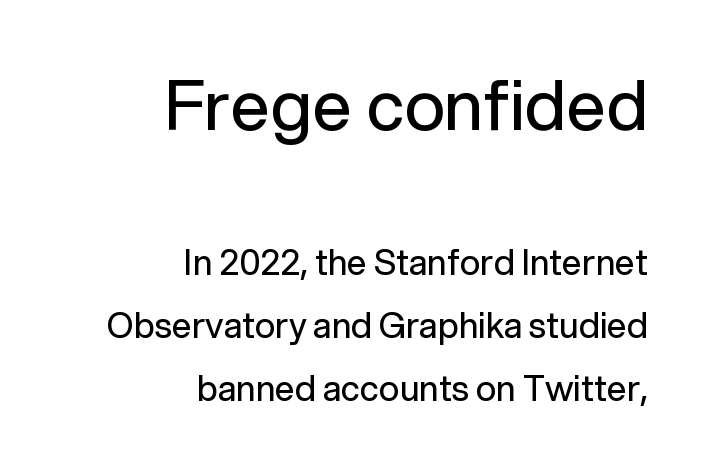
{"serif": "no", "italic": "no", "bold": "no", "weight": "regular", "width": "normal", "stroke_contrast": "low", "x_height": "medium", "monospaced": "no", "underline": "no", "align": "right", "line_spacing_ratio": 1.81, "letter_spacing": "normal", "letter_spacing_em": 0.0, "larger_block": "first", "size_ratio": 2.0, "glyph_px": 70}
